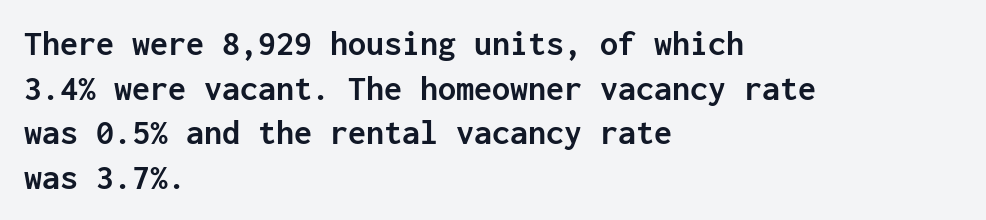
{"serif": "no", "italic": "no", "bold": "yes", "weight": "semibold", "width": "normal", "stroke_contrast": "low", "x_height": "medium", "monospaced": "yes", "underline": "no", "align": "left", "line_spacing_ratio": 1.24, "letter_spacing": "normal", "letter_spacing_em": 0.0, "glyph_px": 36}
